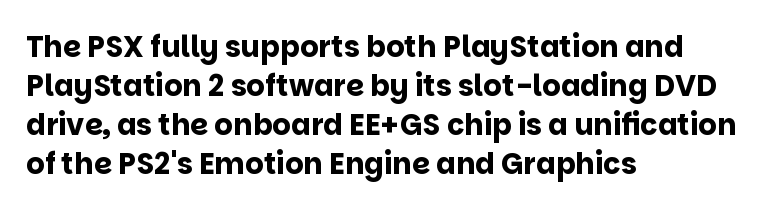
Q: Is the text bold? A: Yes.
Q: Is the text italic (slanted)? A: No, it is upright.
Q: Is the typeface a serif or a sans-serif typeface? A: Sans-serif.
Q: Is the text underlined? A: No.
Q: How is the paragraph aligned? A: Left-aligned.
Q: Is the spacing between letters normal or unusually wide? A: Normal.
Q: Is the spacing between lines tight, normal or loose? A: Normal.
Q: Width (condensed, normal, or wide)? A: Normal.
Q: Stroke contrast? A: Low.
Q: x-height? A: Large.
Q: Monospaced? A: No.
